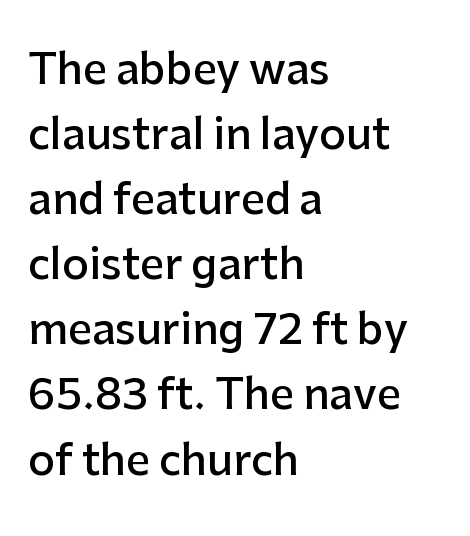
{"serif": "no", "italic": "no", "bold": "semi", "weight": "semibold", "width": "normal", "stroke_contrast": "low", "x_height": "medium", "monospaced": "no", "underline": "no", "align": "left", "line_spacing": "normal", "line_spacing_ratio": 1.55, "letter_spacing": "normal", "letter_spacing_em": 0.0, "glyph_px": 42}
